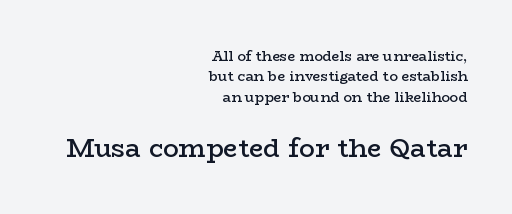
{"italic": "no", "bold": "semi", "underline": "no", "align": "right", "line_spacing": "normal", "line_spacing_ratio": 1.46, "letter_spacing": "normal", "letter_spacing_em": 0.0, "larger_block": "second", "size_ratio": 1.86, "glyph_px": 26}
